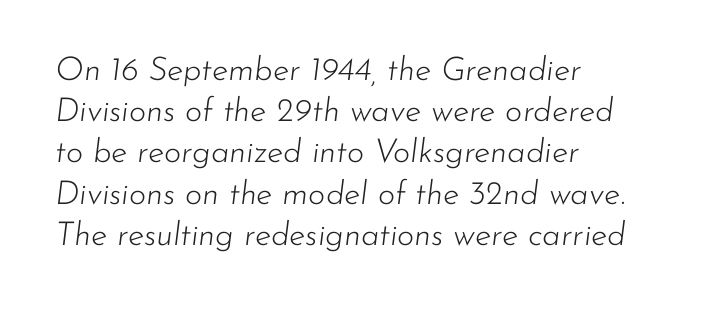
Line starts are locked; line ends wander. Summary of vertical rhythm: regular, with standard interline spacing. Unmarked baselines from the first word to the last. Caption: standard tracking, unaltered.
